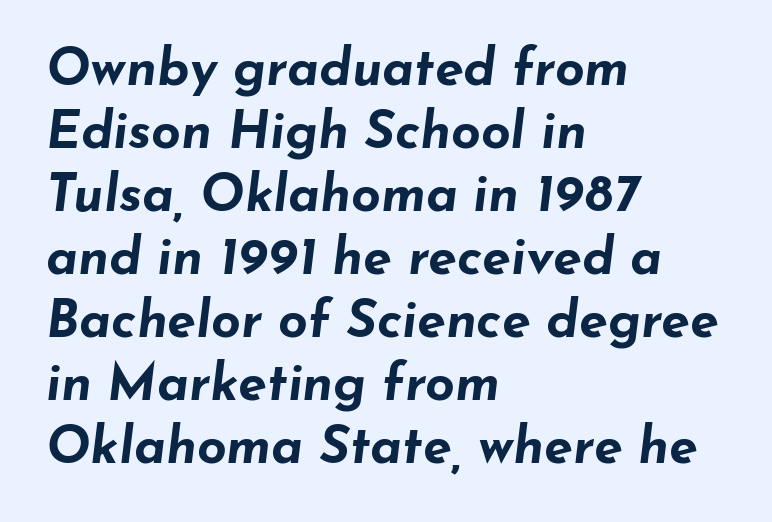
{"italic": "yes", "lean": "right", "slant_degrees": 7, "bold": "yes", "weight": "bold", "width": "wide", "stroke_contrast": "low", "x_height": "small", "monospaced": "no", "underline": "no", "align": "left", "line_spacing_ratio": 1.21, "letter_spacing": "normal", "letter_spacing_em": 0.0, "glyph_px": 52}
